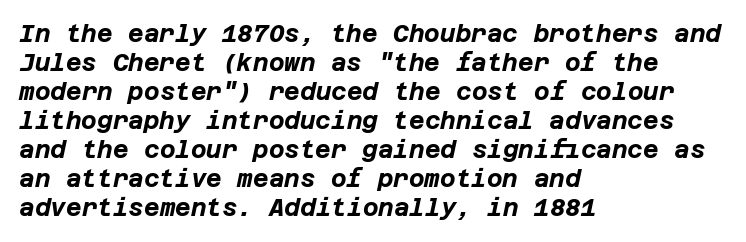
Q: Is the text bold? A: Yes.
Q: Is the text italic (slanted)? A: Yes, it leans right by about 12 degrees.
Q: Is the text underlined? A: No.
Q: How is the paragraph aligned? A: Left-aligned.
Q: Is the spacing between letters normal or unusually wide? A: Normal.
